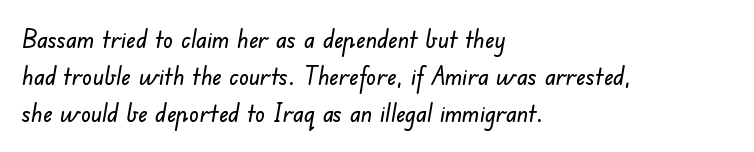
The image shows 25 px text type; set left-aligned, normal line spacing (1.49x), normal letter spacing, not underlined.
